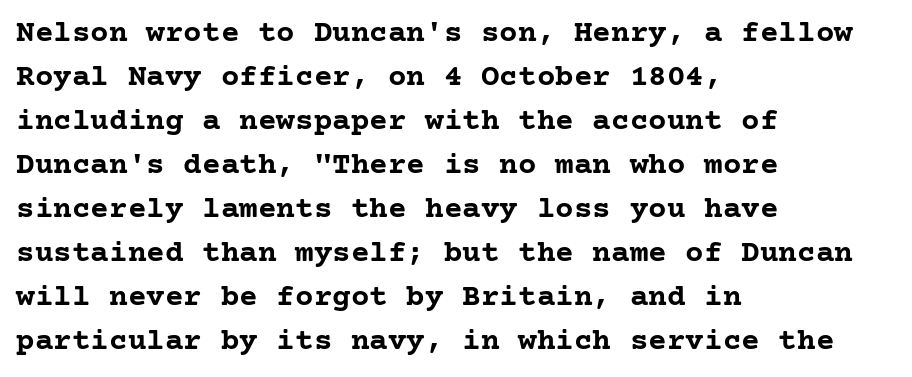
Line spacing here is normal. Look at the bottom of the vertical strokes: they flare into serifs here. Plenty of ink on the page — the face is bold. Only glyphs here, with clear space below each row. Ordinary non-slanted type is in use.
